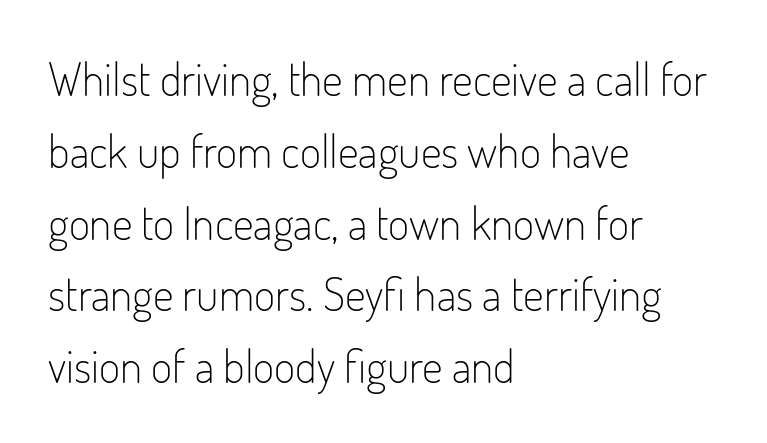
The image shows 46 px light, condensed sans-serif type, upright; set left-aligned, normal line spacing (1.56x), normal letter spacing, not underlined; low stroke contrast and a small x-height.
